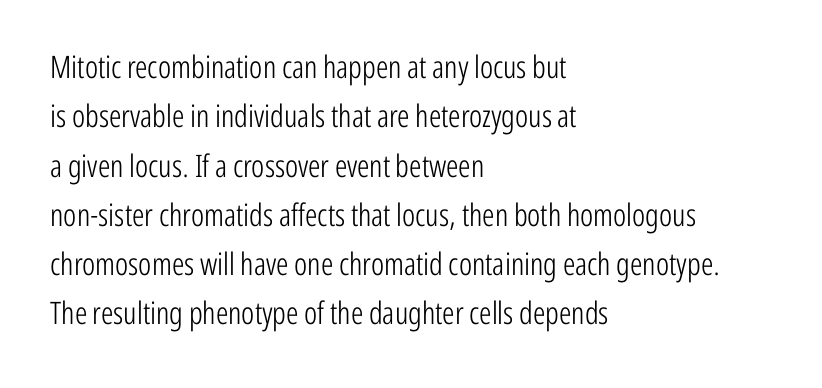
Q: Is the text bold? A: No.
Q: Is the text italic (slanted)? A: No, it is upright.
Q: Is the typeface a serif or a sans-serif typeface? A: Sans-serif.
Q: Is the text underlined? A: No.
Q: How is the paragraph aligned? A: Left-aligned.
Q: Is the spacing between letters normal or unusually wide? A: Normal.
Q: Is the spacing between lines tight, normal or loose? A: Normal.
Q: Width (condensed, normal, or wide)? A: Condensed.
Q: Stroke contrast? A: Low.
Q: x-height? A: Medium.
Q: Monospaced? A: No.
